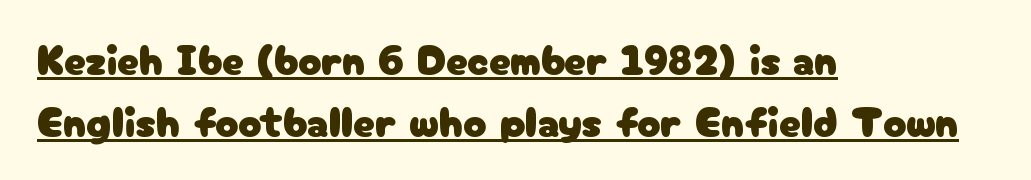
{"serif": "no", "italic": "no", "width": "normal", "stroke_contrast": "low", "x_height": "medium", "monospaced": "no", "underline": "yes", "align": "left", "line_spacing": "normal", "line_spacing_ratio": 1.44, "letter_spacing": "normal", "letter_spacing_em": 0.0, "glyph_px": 43}
